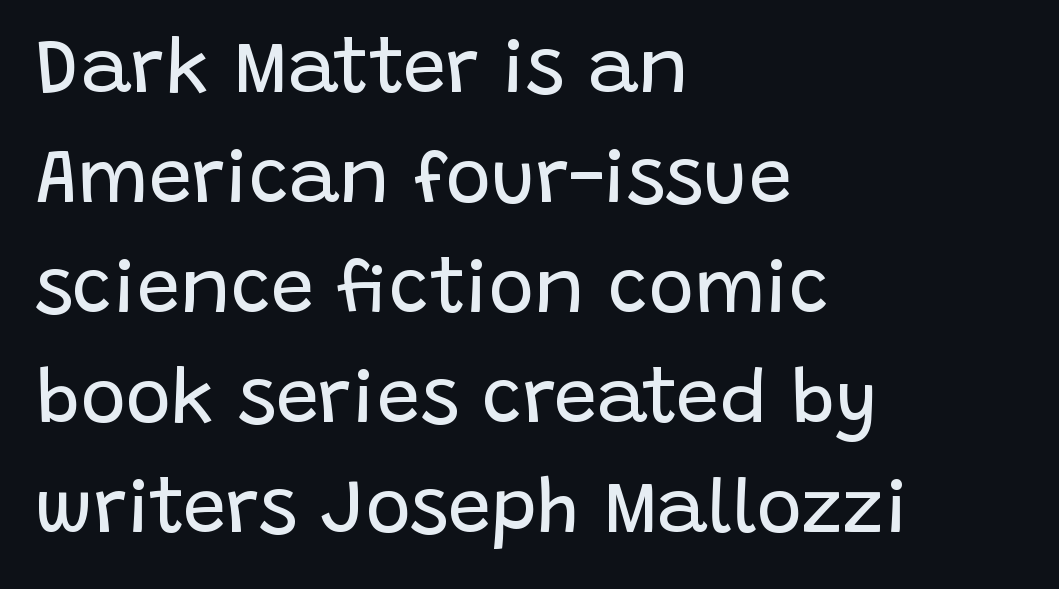
The image shows 77 px regular-weight sans-serif type, upright; set left-aligned, normal line spacing (1.43x), normal letter spacing, not underlined; low stroke contrast and a large x-height.
